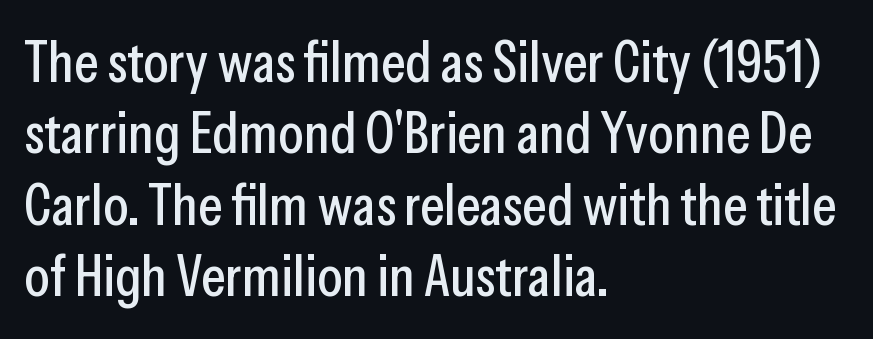
Q: Is the text italic (slanted)? A: No, it is upright.
Q: Is the typeface a serif or a sans-serif typeface? A: Sans-serif.
Q: Is the text underlined? A: No.
Q: How is the paragraph aligned? A: Left-aligned.
Q: Is the spacing between letters normal or unusually wide? A: Normal.
Q: Width (condensed, normal, or wide)? A: Condensed.
Q: Stroke contrast? A: Low.
Q: x-height? A: Medium.
Q: Monospaced? A: No.
